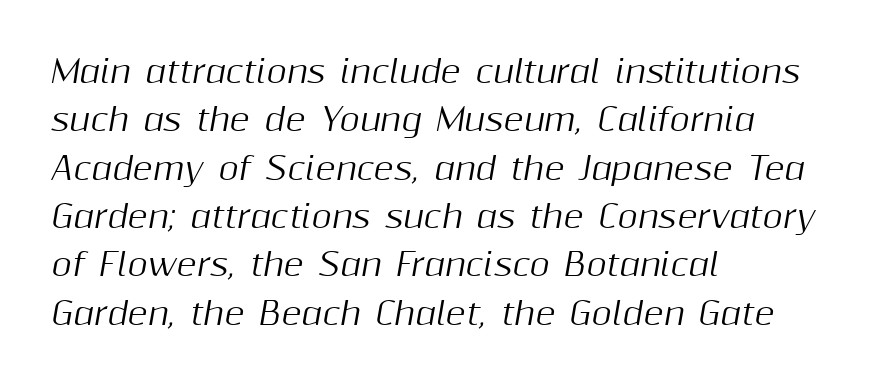
Q: Is the text italic (slanted)? A: Yes, it leans right by about 10 degrees.
Q: Is the text underlined? A: No.
Q: How is the paragraph aligned? A: Left-aligned.
Q: Is the spacing between letters normal or unusually wide? A: Normal.
Q: Is the spacing between lines tight, normal or loose? A: Normal.
Q: Width (condensed, normal, or wide)? A: Normal.
Q: Stroke contrast? A: Medium.
Q: x-height? A: Medium.
Q: Monospaced? A: No.
